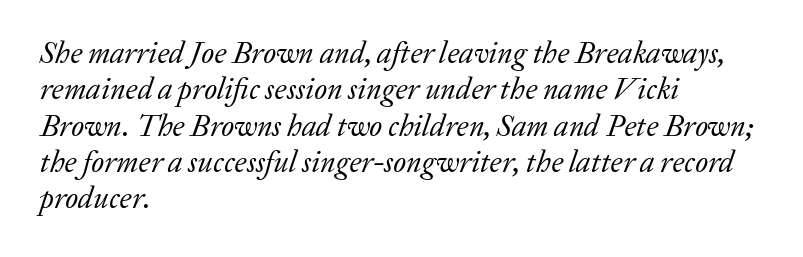
The image shows 30 px regular-weight serif type, italic (leaning right); set left-aligned, line spacing 1.21x, normal letter spacing, not underlined; low stroke contrast and a medium x-height.
